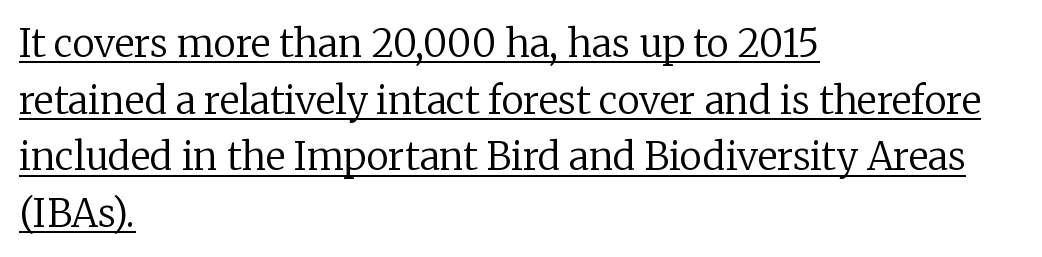
{"serif": "yes", "italic": "no", "bold": "no", "weight": "regular", "width": "normal", "stroke_contrast": "low", "x_height": "medium", "monospaced": "no", "underline": "yes", "align": "left", "line_spacing": "normal", "line_spacing_ratio": 1.49, "letter_spacing": "normal", "letter_spacing_em": 0.0, "glyph_px": 38}
